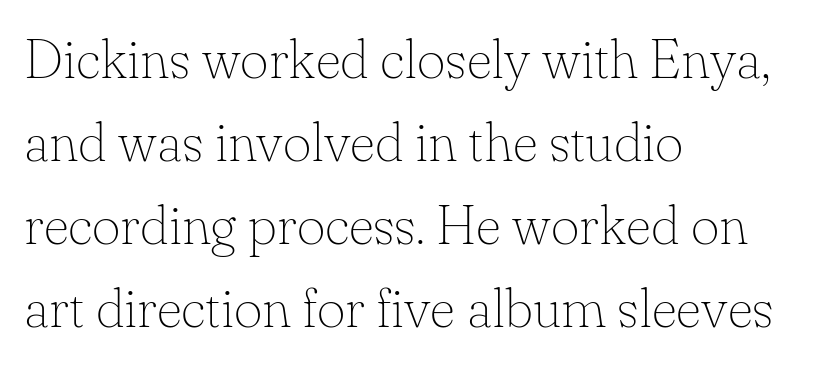
Q: Is the text bold? A: No.
Q: Is the text italic (slanted)? A: No, it is upright.
Q: Is the typeface a serif or a sans-serif typeface? A: Serif.
Q: Is the text underlined? A: No.
Q: How is the paragraph aligned? A: Left-aligned.
Q: Is the spacing between letters normal or unusually wide? A: Normal.
Q: Is the spacing between lines tight, normal or loose? A: Normal.
Q: Width (condensed, normal, or wide)? A: Normal.
Q: Stroke contrast? A: Low.
Q: x-height? A: Small.
Q: Monospaced? A: No.
